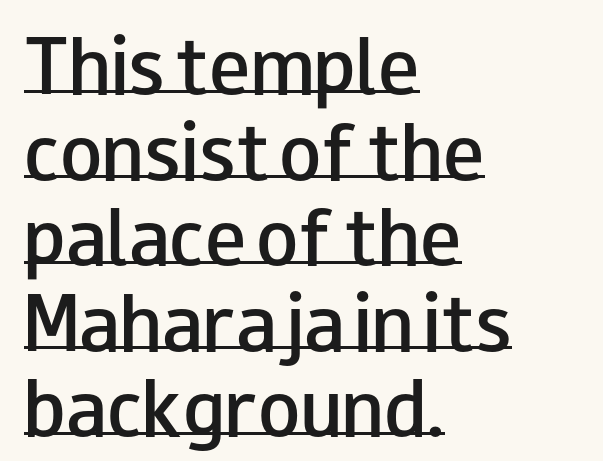
{"serif": "no", "italic": "no", "bold": "semi", "weight": "semibold", "width": "wide", "stroke_contrast": "low", "x_height": "small", "monospaced": "no", "underline": "yes", "align": "left", "line_spacing_ratio": 1.24, "letter_spacing": "normal", "letter_spacing_em": 0.0, "glyph_px": 69}
